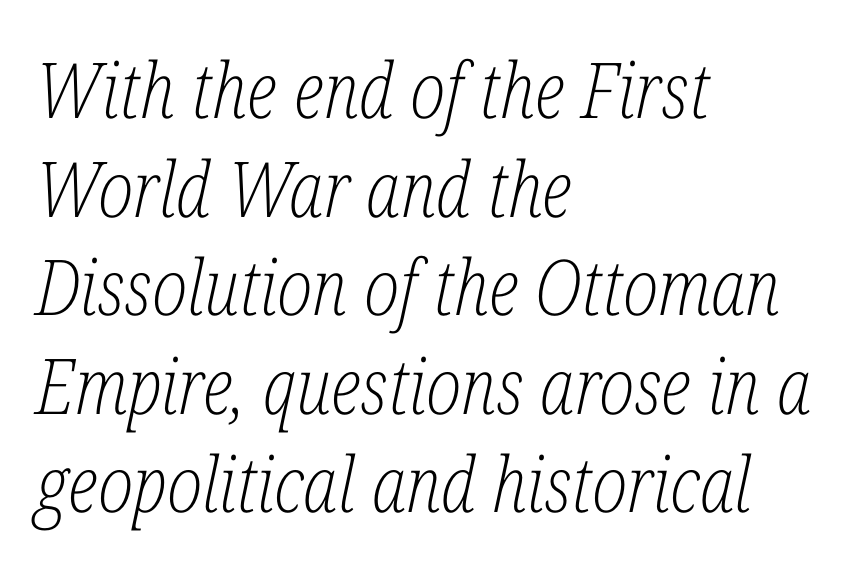
The image shows 77 px light, condensed serif type, italic (leaning right); set left-aligned, normal line spacing (1.28x), normal letter spacing, not underlined; low stroke contrast and a medium x-height.
